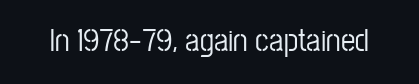
Q: Is the text italic (slanted)? A: No, it is upright.
Q: Is the typeface a serif or a sans-serif typeface? A: Sans-serif.
Q: Is the text underlined? A: No.
Q: Is the spacing between letters normal or unusually wide? A: Normal.
Q: Width (condensed, normal, or wide)? A: Condensed.
Q: Stroke contrast? A: Low.
Q: x-height? A: Medium.
Q: Monospaced? A: No.
